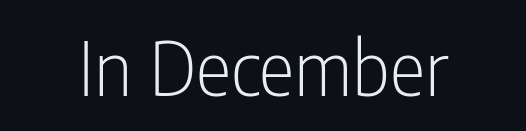
The font family rendered here belongs to the sans-serif group. Character widths vary here, with narrow letters taking less room than wide ones. The baseline area is clear. Upright lettering throughout. Compared with typical body copy, the letter spacing here is the same. Unbolded letterforms with no extra heft.
